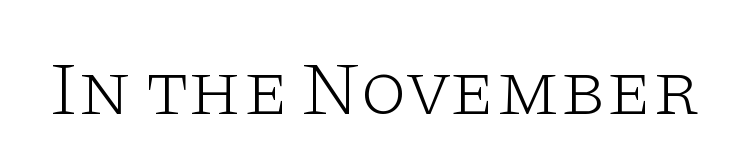
{"serif": "yes", "italic": "no", "bold": "no", "weight": "light", "width": "wide", "stroke_contrast": "low", "x_height": "large", "monospaced": "no", "underline": "no", "letter_spacing": "normal", "letter_spacing_em": 0.0, "glyph_px": 76}
